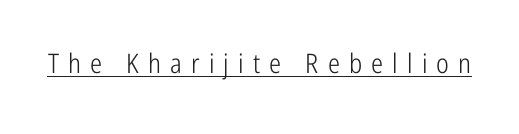
Q: Is the text bold? A: No.
Q: Is the text italic (slanted)? A: No, it is upright.
Q: Is the text underlined? A: Yes.
Q: Is the spacing between letters normal or unusually wide? A: Unusually wide.
